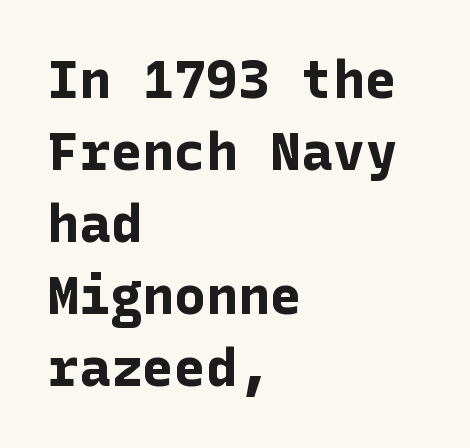
Upright lettering throughout. These lines are set flush left with a ragged right edge. The font is running at its bold setting. Check under the words: just untouched page. Tracking value appears to be zero — textbook default spacing. The line-height multiplier appears to be the usual default.
